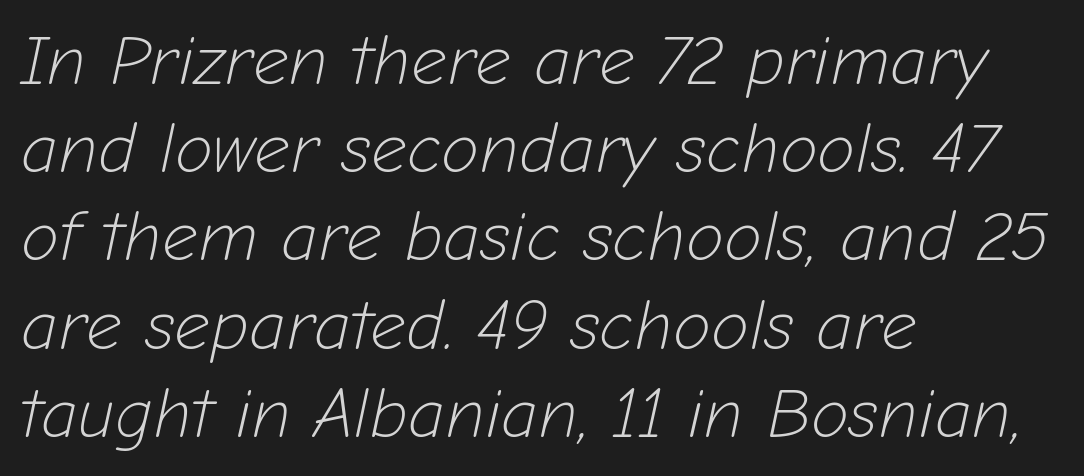
The image shows 70 px light type, italic (leaning right); set left-aligned, normal line spacing (1.26x), normal letter spacing, not underlined; low stroke contrast and a medium x-height.
